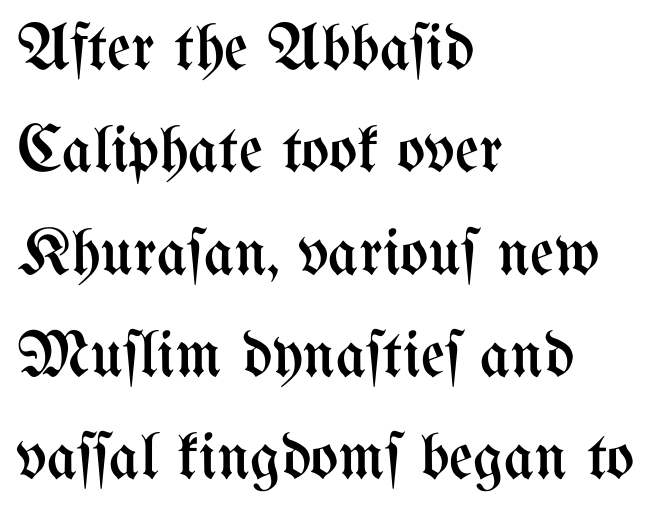
Q: Is the text bold? A: No.
Q: Is the text italic (slanted)? A: No, it is upright.
Q: Is the text underlined? A: No.
Q: How is the paragraph aligned? A: Left-aligned.
Q: Is the spacing between letters normal or unusually wide? A: Normal.
Q: Is the spacing between lines tight, normal or loose? A: Normal.
Q: Width (condensed, normal, or wide)? A: Condensed.
Q: Stroke contrast? A: Medium.
Q: x-height? A: Medium.
Q: Monospaced? A: No.
